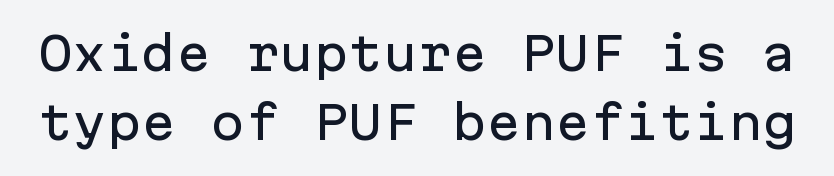
Q: Is the text italic (slanted)? A: No, it is upright.
Q: Is the typeface a serif or a sans-serif typeface? A: Sans-serif.
Q: Is the text underlined? A: No.
Q: Is the spacing between letters normal or unusually wide? A: Normal.
Q: Is the spacing between lines tight, normal or loose? A: Normal.
Q: Width (condensed, normal, or wide)? A: Normal.
Q: Stroke contrast? A: Low.
Q: x-height? A: Medium.
Q: Monospaced? A: Yes.
